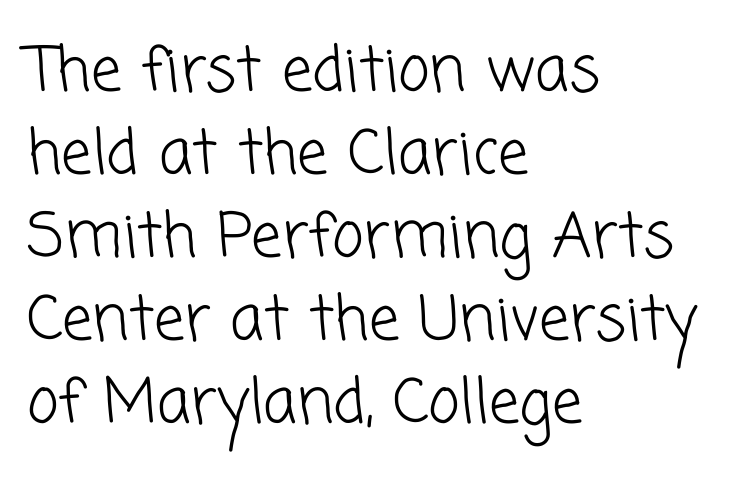
Q: Is the text bold? A: No.
Q: Is the typeface a serif or a sans-serif typeface? A: Sans-serif.
Q: Is the text underlined? A: No.
Q: How is the paragraph aligned? A: Left-aligned.
Q: Is the spacing between letters normal or unusually wide? A: Normal.
Q: Is the spacing between lines tight, normal or loose? A: Normal.
Q: Width (condensed, normal, or wide)? A: Normal.
Q: Stroke contrast? A: Low.
Q: x-height? A: Medium.
Q: Monospaced? A: No.
